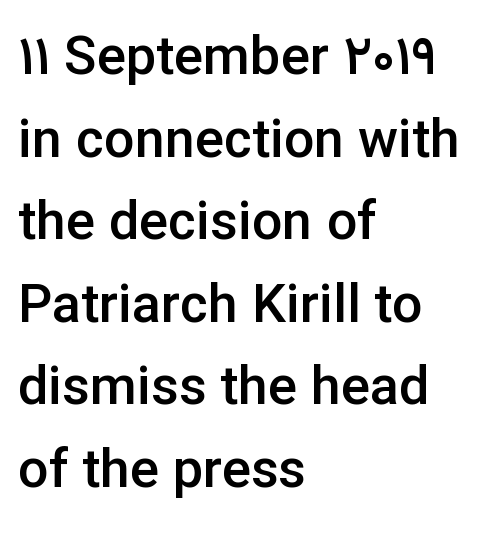
The image shows 54 px semibold sans-serif type, upright; set left-aligned, normal line spacing (1.53x), normal letter spacing, not underlined; low stroke contrast and a medium x-height.
